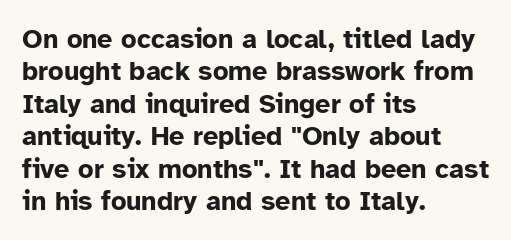
The image shows 27 px bold type, upright; set left-aligned, line spacing 1.2x, normal letter spacing, not underlined.
